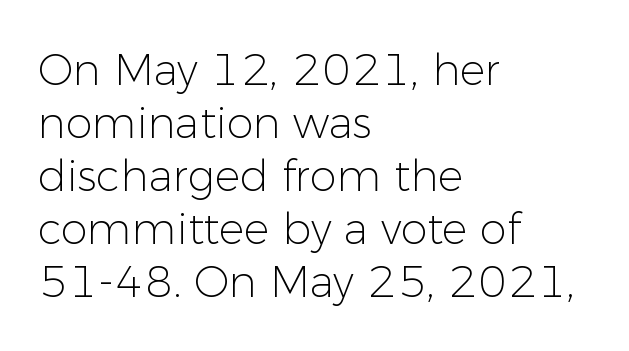
{"serif": "no", "italic": "no", "bold": "no", "weight": "light", "width": "normal", "stroke_contrast": "low", "x_height": "medium", "monospaced": "no", "underline": "no", "align": "left", "line_spacing_ratio": 1.23, "letter_spacing": "normal", "letter_spacing_em": 0.0, "glyph_px": 43}
